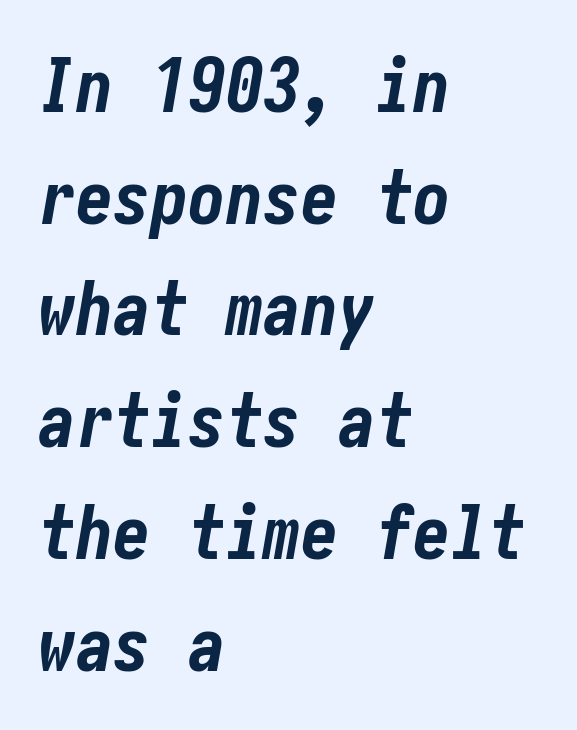
Nobody drew a line under any word here. Default kerning and tracking; the words read as compact shapes. Compared with an ordinary text face, these strokes are far heavier — a full bold. Vertically, the passage feels balanced, rows spaced as you'd expect. Italic? Definitely — the glyphs are oblique. Is the block centered? No — it sits flush against the left margin.
